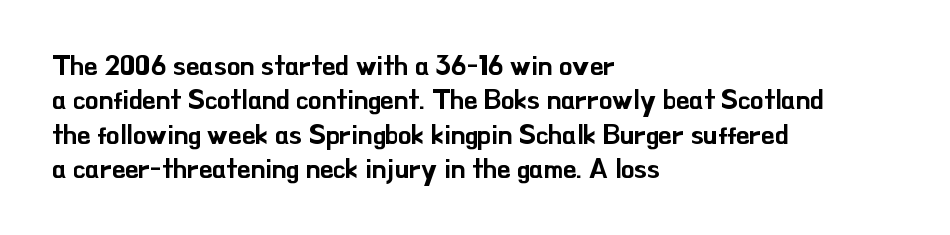
Do the letters lean? They stand straight. Lines of text with bare space underneath. The passage shown stacks its lines at a standard gap. Casual observation: everything's shoved over to the left.
